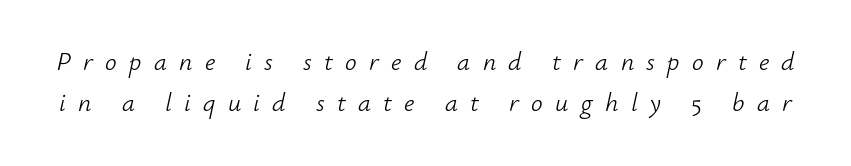
What's the leading like? Ordinary, nothing unusual. Spacing between characters has been opened up far beyond the box default. There's an unmistakable incline to the writing here. A bare baseline throughout the passage. No letter is thick-stroked: the sample isn't bold.
